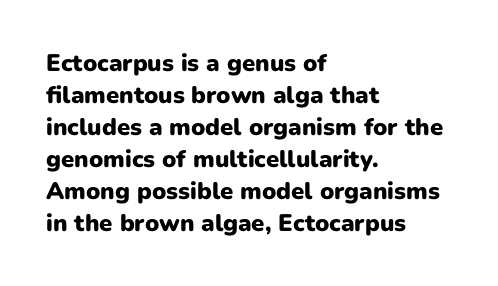
How are the letters spaced? Ordinarily, with no added tracking. Left-aligned paragraph, ragged on the right. The rows are spaced the way most documents space them. The glyphs are unaccompanied by any horizontal stroke below them. Weight check: bold — yes, fully. Ordinary non-slanted type is in use.
